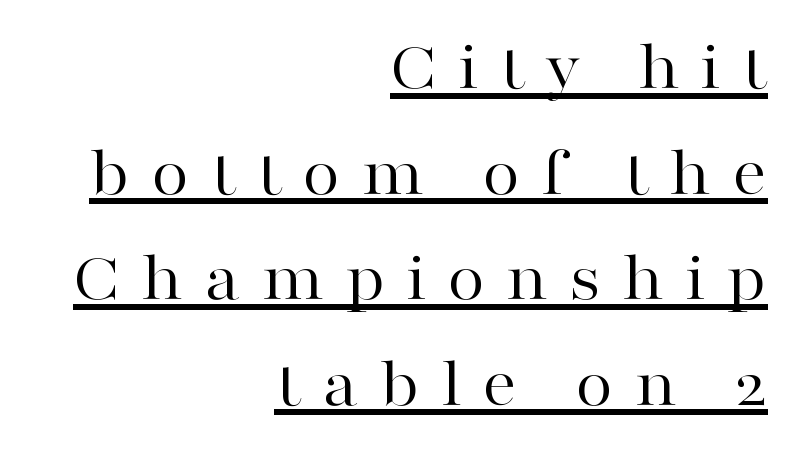
{"serif": "yes", "italic": "no", "bold": "no", "weight": "regular", "width": "wide", "stroke_contrast": "high", "x_height": "medium", "monospaced": "no", "underline": "yes", "align": "right", "line_spacing": "normal", "line_spacing_ratio": 1.53, "letter_spacing": "wide", "letter_spacing_em": 0.3, "glyph_px": 69}
